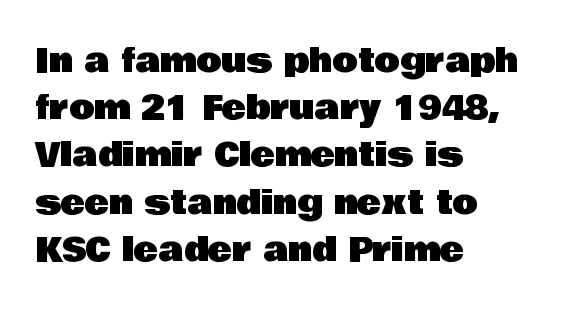
The type family on display is of the sans-serif kind. The setting favours the left margin, as ordinary paragraphs usually do. In terms of letterspacing, this is plain default setting. Letters rest on an invisible, unmarked baseline. Posture: straight, roman, zero tilt.
